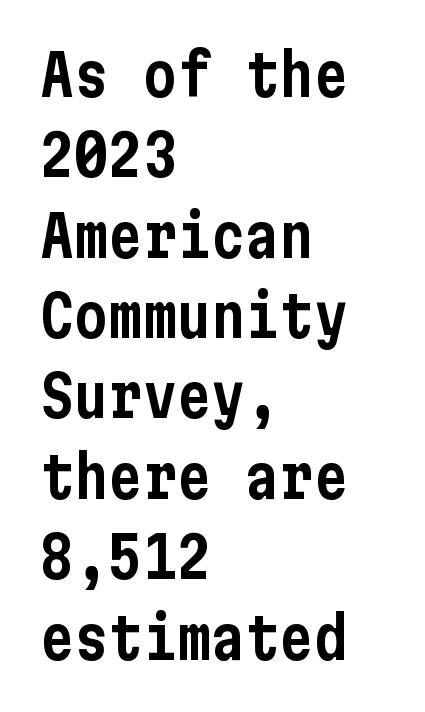
The axis of the letterforms is exactly vertical. Is there much room between lines? A standard amount, neither cramped nor airy. The characters display no serif detailing; their extremities are plain. Words float on clear page, feet unadorned. Alignment: flush left.
